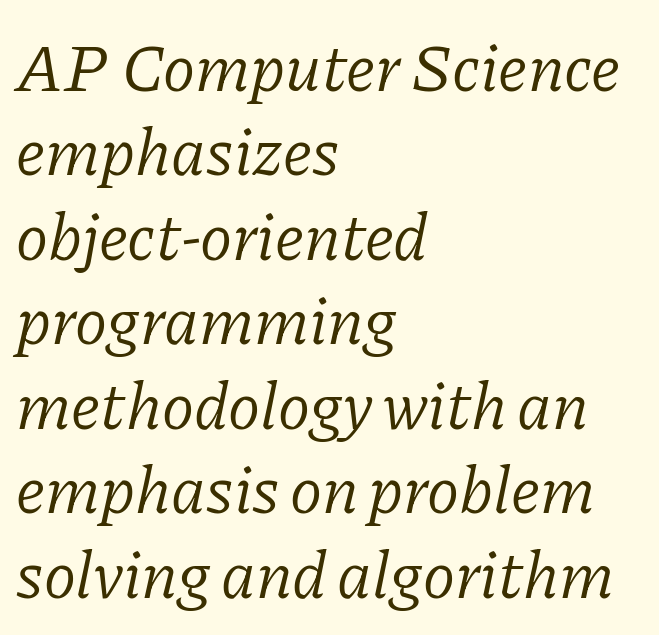
{"serif": "yes", "italic": "yes", "lean": "right", "slant_degrees": 11, "bold": "no", "weight": "light", "width": "normal", "stroke_contrast": "low", "x_height": "medium", "monospaced": "no", "underline": "no", "align": "left", "line_spacing": "normal", "line_spacing_ratio": 1.26, "letter_spacing": "normal", "letter_spacing_em": 0.0, "glyph_px": 67}
